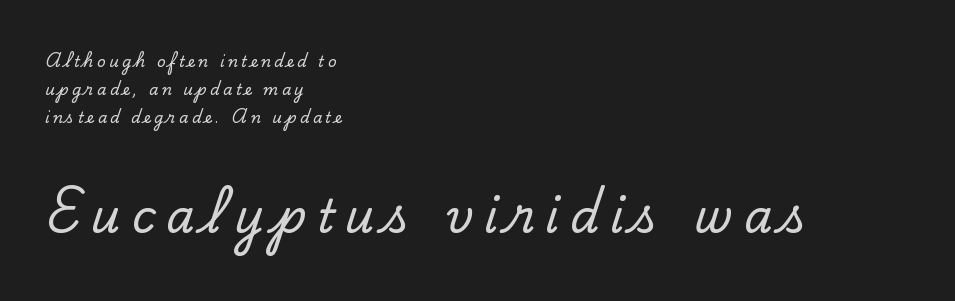
Q: Is the text italic (slanted)? A: Yes.
Q: Is the typeface a serif or a sans-serif typeface? A: Serif.
Q: Is the text underlined? A: No.
Q: How is the paragraph aligned? A: Left-aligned.
Q: Is the spacing between letters normal or unusually wide? A: Unusually wide.
Q: Which block of text is set in a larger size, the first (top) or the second (bottom)? A: The second (bottom) one.
Q: Width (condensed, normal, or wide)? A: Normal.
Q: Stroke contrast? A: Low.
Q: x-height? A: Small.
Q: Monospaced? A: No.
